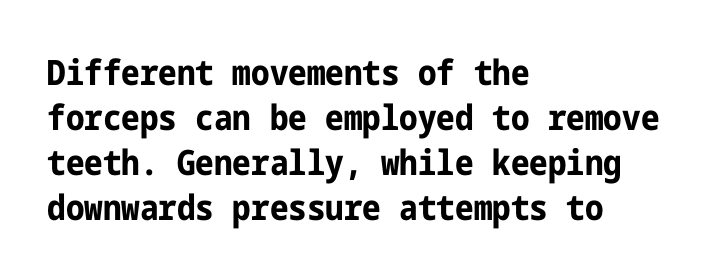
The image shows 35 px bold, condensed sans-serif type, upright; set left-aligned, normal line spacing (1.29x), normal letter spacing, not underlined; low stroke contrast and a medium x-height.
